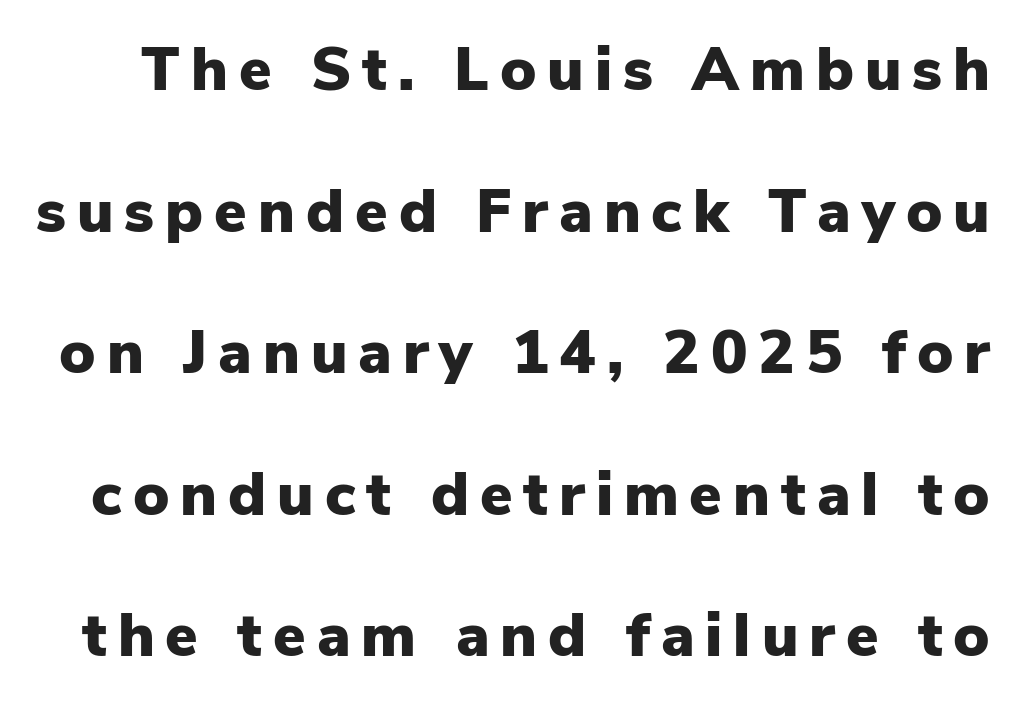
Q: Is the text bold? A: Yes.
Q: Is the text italic (slanted)? A: No, it is upright.
Q: Is the typeface a serif or a sans-serif typeface? A: Sans-serif.
Q: Is the text underlined? A: No.
Q: Is the spacing between lines tight, normal or loose? A: Loose.
Q: Width (condensed, normal, or wide)? A: Normal.
Q: Stroke contrast? A: Low.
Q: x-height? A: Medium.
Q: Monospaced? A: No.
